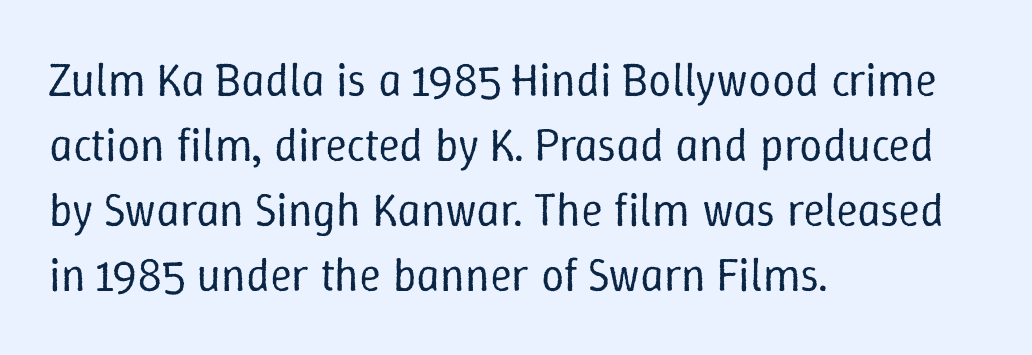
Default kerning and tracking; the words read as compact shapes. Underlining? Definitely not there. If you drew a line through each stem, it would be perfectly vertical. The letters advance in unequal steps, a hallmark of proportional type.
